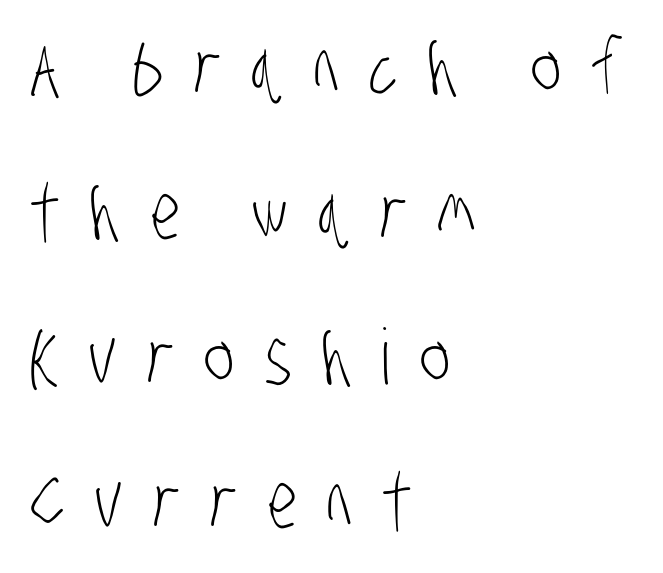
{"serif": "no", "bold": "no", "weight": "light", "width": "condensed", "stroke_contrast": "low", "x_height": "large", "monospaced": "no", "underline": "no", "align": "left", "line_spacing_ratio": 1.88, "letter_spacing": "wide", "letter_spacing_em": 0.39, "glyph_px": 77}
